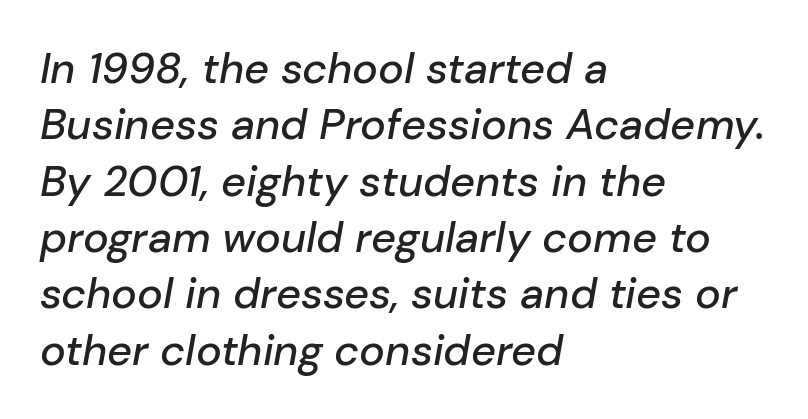
Q: Is the text italic (slanted)? A: Yes, it leans right by about 10 degrees.
Q: Is the text underlined? A: No.
Q: How is the paragraph aligned? A: Left-aligned.
Q: Is the spacing between letters normal or unusually wide? A: Normal.
Q: Is the spacing between lines tight, normal or loose? A: Normal.
Q: Width (condensed, normal, or wide)? A: Normal.
Q: Stroke contrast? A: Low.
Q: x-height? A: Medium.
Q: Monospaced? A: No.
